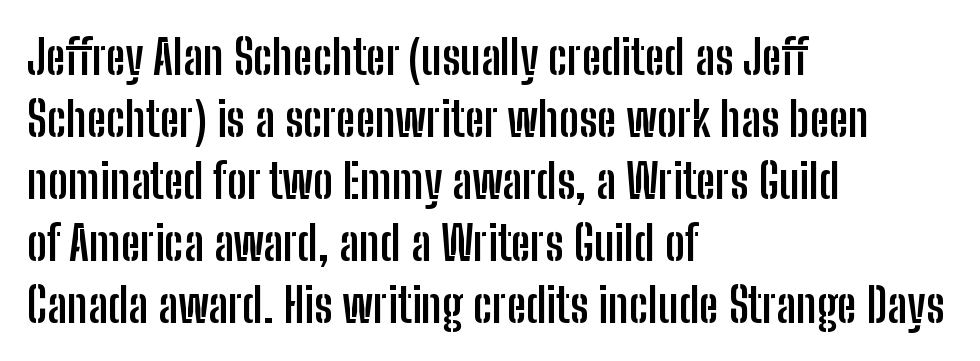
{"serif": "no", "italic": "no", "bold": "yes", "weight": "semibold", "width": "condensed", "stroke_contrast": "low", "x_height": "medium", "monospaced": "no", "underline": "no", "align": "left", "line_spacing": "normal", "line_spacing_ratio": 1.29, "letter_spacing": "normal", "letter_spacing_em": 0.0, "glyph_px": 48}
